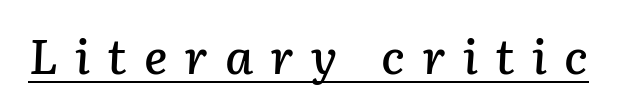
Q: Is the text italic (slanted)? A: Yes, it leans right by about 2 degrees.
Q: Is the text underlined? A: Yes.
Q: Is the spacing between letters normal or unusually wide? A: Unusually wide.
Q: Width (condensed, normal, or wide)? A: Normal.
Q: Stroke contrast? A: Low.
Q: x-height? A: Medium.
Q: Monospaced? A: No.
